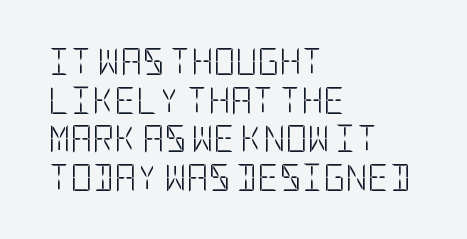
{"italic": "no", "bold": "no", "underline": "no", "align": "left", "line_spacing": "normal", "line_spacing_ratio": 1.43, "letter_spacing": "normal", "letter_spacing_em": 0.0, "glyph_px": 27}
